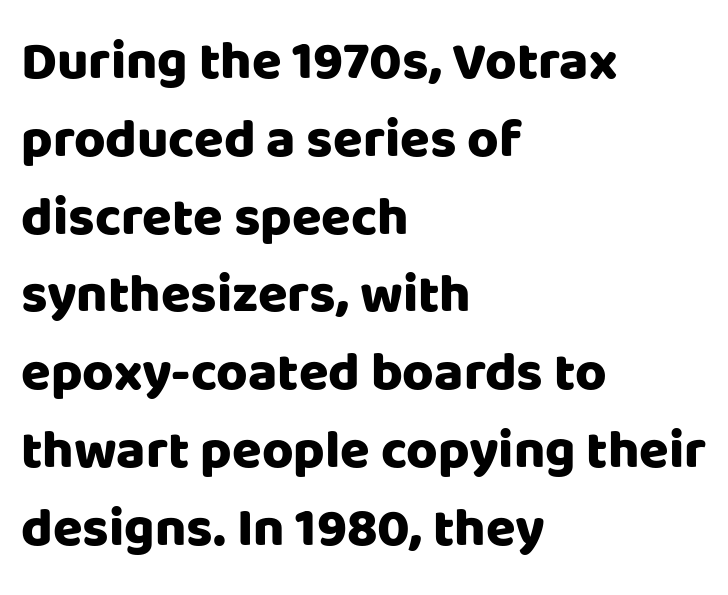
The image shows 54 px heavy sans-serif type, upright; set left-aligned, normal line spacing (1.44x), normal letter spacing, not underlined; low stroke contrast and a large x-height.
